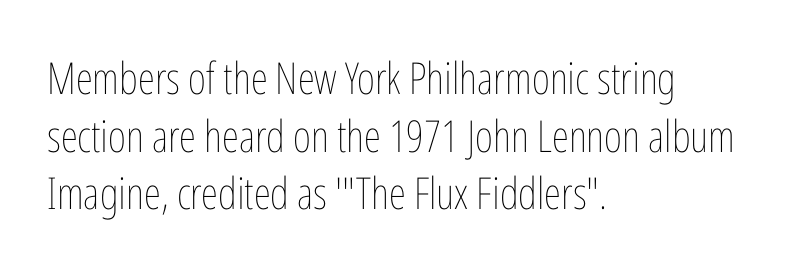
Q: Is the text bold? A: No.
Q: Is the text italic (slanted)? A: No, it is upright.
Q: Is the text underlined? A: No.
Q: How is the paragraph aligned? A: Left-aligned.
Q: Is the spacing between letters normal or unusually wide? A: Normal.
Q: Is the spacing between lines tight, normal or loose? A: Normal.
Q: Width (condensed, normal, or wide)? A: Condensed.
Q: Stroke contrast? A: Low.
Q: x-height? A: Medium.
Q: Monospaced? A: No.
